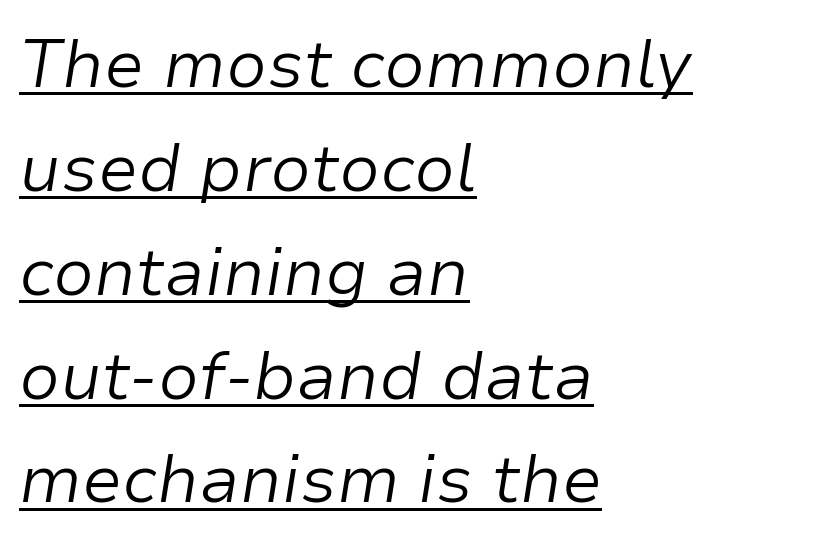
Q: Is the text bold? A: No.
Q: Is the text italic (slanted)? A: Yes, it leans right by about 9 degrees.
Q: Is the text underlined? A: Yes.
Q: How is the paragraph aligned? A: Left-aligned.
Q: Is the spacing between letters normal or unusually wide? A: Normal.
Q: Is the spacing between lines tight, normal or loose? A: Normal.
Q: Width (condensed, normal, or wide)? A: Normal.
Q: Stroke contrast? A: Low.
Q: x-height? A: Medium.
Q: Monospaced? A: No.
